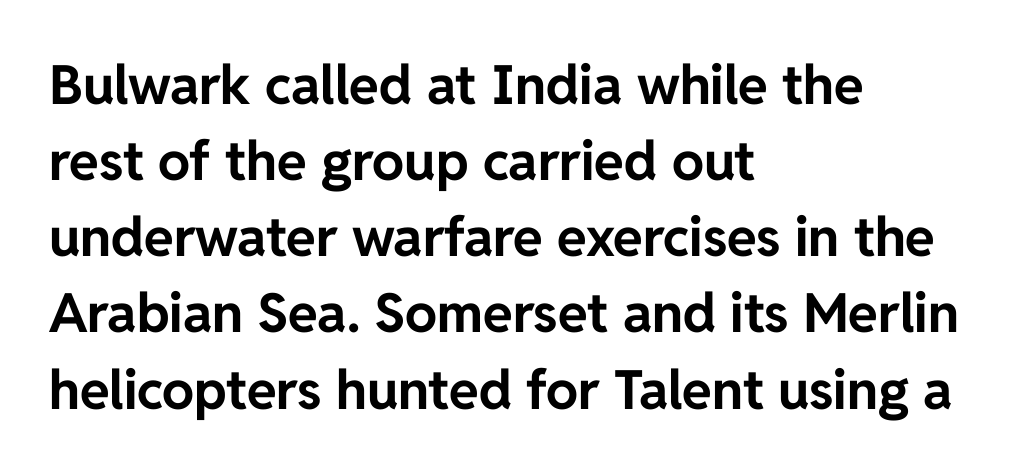
Q: Is the text bold? A: Yes.
Q: Is the text italic (slanted)? A: No, it is upright.
Q: Is the typeface a serif or a sans-serif typeface? A: Sans-serif.
Q: Is the text underlined? A: No.
Q: How is the paragraph aligned? A: Left-aligned.
Q: Is the spacing between letters normal or unusually wide? A: Normal.
Q: Is the spacing between lines tight, normal or loose? A: Normal.
Q: Width (condensed, normal, or wide)? A: Normal.
Q: Stroke contrast? A: Low.
Q: x-height? A: Medium.
Q: Monospaced? A: No.
